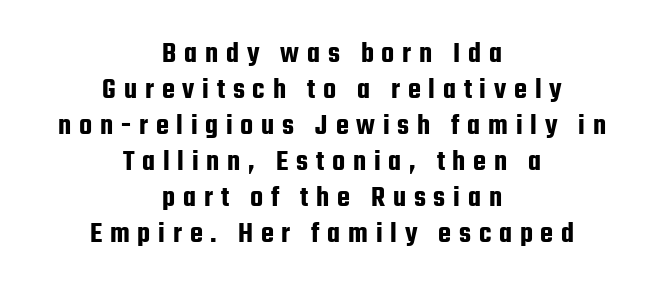
The image shows 30 px condensed sans-serif type, upright; set centered, line spacing 1.2x, unusually wide letter spacing (+0.26 em), not underlined; low stroke contrast and a medium x-height.
